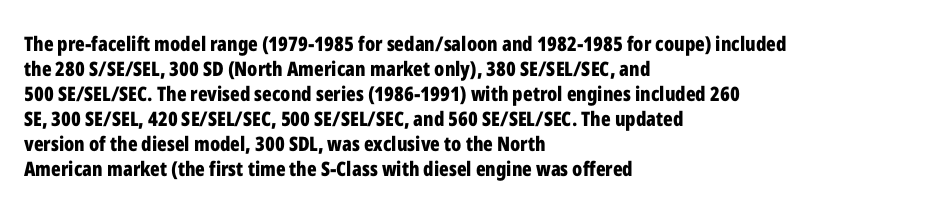
Q: Is the text bold? A: Yes.
Q: Is the text italic (slanted)? A: No, it is upright.
Q: Is the text underlined? A: No.
Q: How is the paragraph aligned? A: Left-aligned.
Q: Is the spacing between letters normal or unusually wide? A: Normal.
Q: Is the spacing between lines tight, normal or loose? A: Normal.
